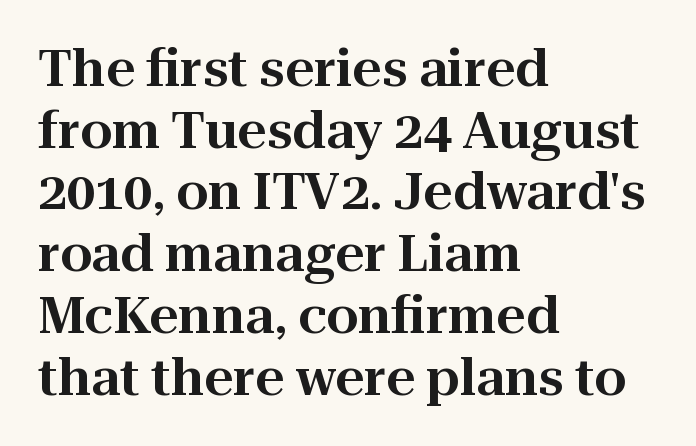
The image shows 51 px serif type, upright; set left-aligned, line spacing 1.21x, normal letter spacing, not underlined; high stroke contrast and a medium x-height.
